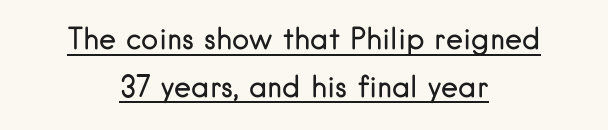
The image shows 29 px regular-weight sans-serif type, upright; set centered, normal line spacing (1.65x), normal letter spacing, underlined; low stroke contrast and a small x-height.
